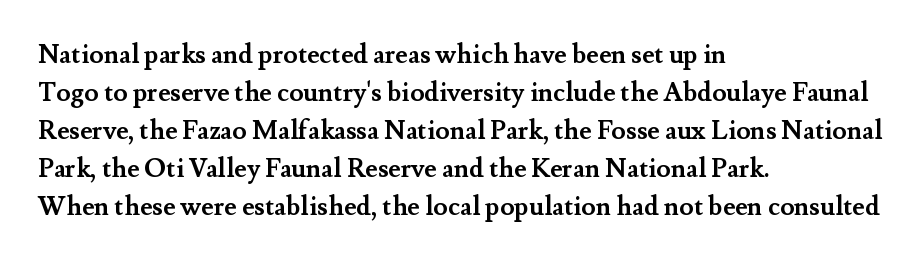
Q: Is the text bold? A: Yes.
Q: Is the text italic (slanted)? A: No, it is upright.
Q: Is the text underlined? A: No.
Q: How is the paragraph aligned? A: Left-aligned.
Q: Is the spacing between letters normal or unusually wide? A: Normal.
Q: Is the spacing between lines tight, normal or loose? A: Normal.
